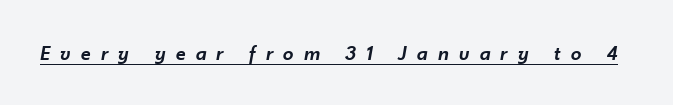
The glyphs have the mass of a demibold cut, below bold. Compared with typical body copy, the letter spacing here is much looser. Underline: present. Style check: oblique.
